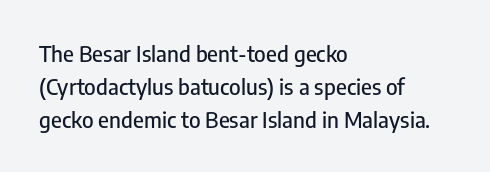
A clean baseline with only descenders dipping below it. Standard letterfit; no display-style spreading of the glyphs. Notice how descenders clear the ascenders below comfortably — that's standard leading. It's the straight-up-and-down kind of type. Does the copy run flush right? No — it runs flush left.
